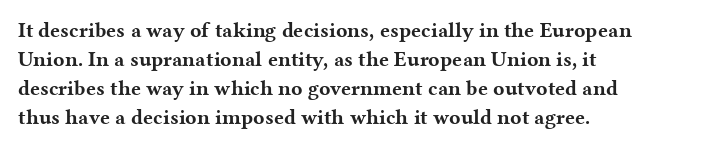
The image shows 21 px bold type, upright; set left-aligned, normal line spacing (1.38x), normal letter spacing, not underlined.
